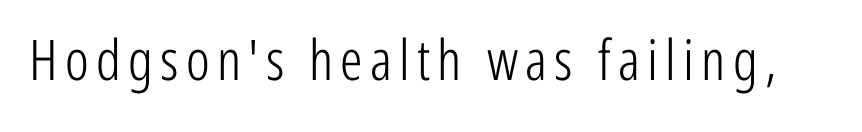
{"serif": "no", "italic": "no", "bold": "no", "weight": "light", "width": "condensed", "stroke_contrast": "low", "x_height": "medium", "monospaced": "no", "underline": "no", "glyph_px": 56}
